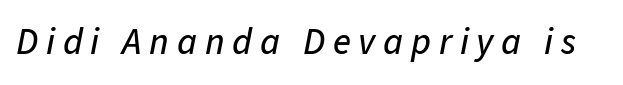
Q: Is the text italic (slanted)? A: Yes, it leans right by about 11 degrees.
Q: Is the text underlined? A: No.
Q: Is the spacing between letters normal or unusually wide? A: Unusually wide.
Q: Width (condensed, normal, or wide)? A: Normal.
Q: Stroke contrast? A: Low.
Q: x-height? A: Medium.
Q: Monospaced? A: No.
